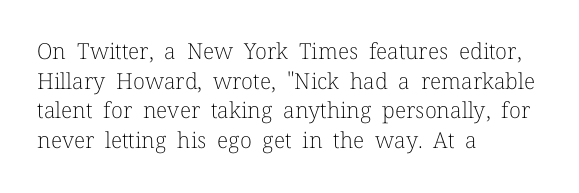
{"italic": "no", "bold": "no", "underline": "no", "align": "left", "line_spacing": "normal", "line_spacing_ratio": 1.35, "letter_spacing": "normal", "letter_spacing_em": 0.0, "glyph_px": 22}
